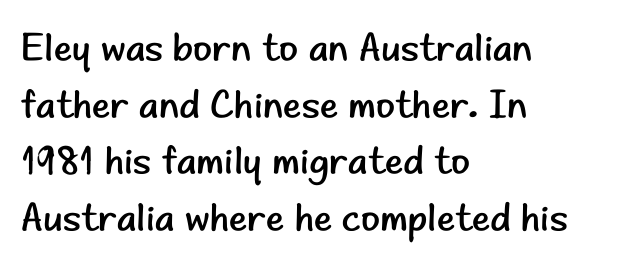
{"serif": "no", "italic": "no", "bold": "no", "weight": "regular", "width": "normal", "stroke_contrast": "low", "x_height": "small", "monospaced": "no", "underline": "no", "align": "left", "line_spacing": "normal", "line_spacing_ratio": 1.45, "letter_spacing": "normal", "letter_spacing_em": 0.0, "glyph_px": 39}
